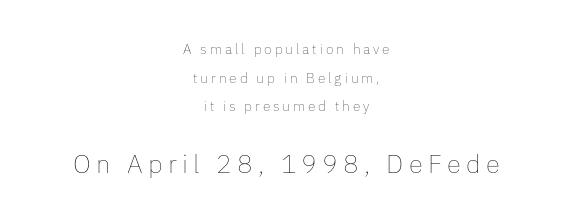
The image shows 26 px text type, upright; set centered, loose line spacing (2.05x), unusually wide letter spacing (+0.2 em), not underlined; the second (bottom) block is 1.86x larger.
